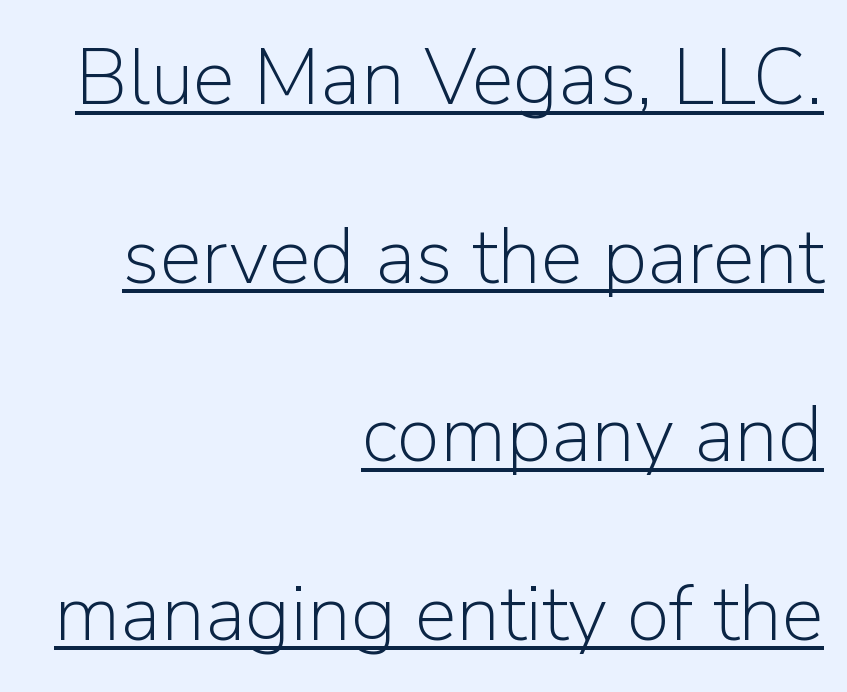
{"serif": "no", "italic": "no", "bold": "no", "weight": "light", "width": "normal", "stroke_contrast": "low", "x_height": "medium", "monospaced": "no", "underline": "yes", "align": "right", "line_spacing": "loose", "line_spacing_ratio": 2.26, "letter_spacing": "normal", "letter_spacing_em": 0.0, "glyph_px": 79}
